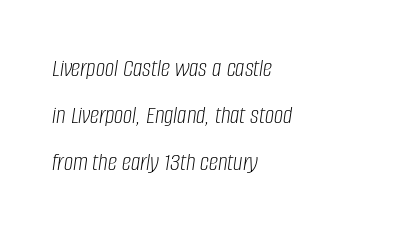
{"italic": "yes", "lean": "right", "slant_degrees": 8, "bold": "no", "underline": "no", "align": "left", "line_spacing_ratio": 1.81, "letter_spacing": "normal", "letter_spacing_em": 0.0, "glyph_px": 26}
